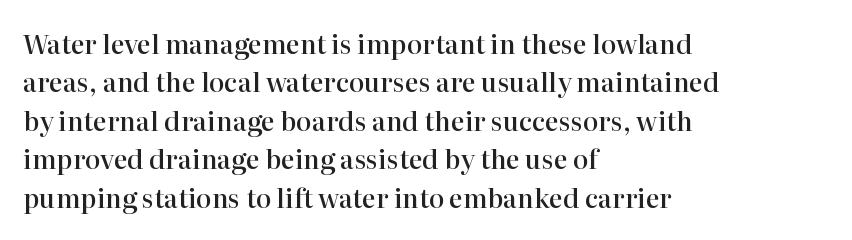
{"italic": "no", "bold": "semi", "underline": "no", "align": "left", "line_spacing": "normal", "line_spacing_ratio": 1.48, "letter_spacing": "normal", "letter_spacing_em": 0.0, "glyph_px": 26}
